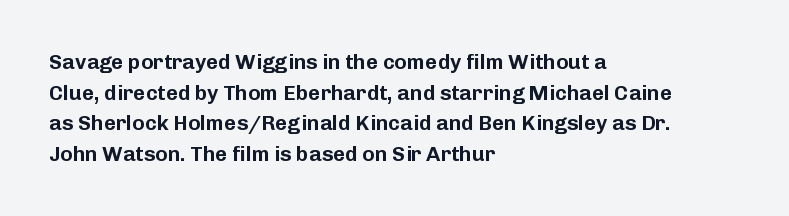
{"italic": "no", "underline": "no", "align": "left", "line_spacing": "normal", "line_spacing_ratio": 1.46, "letter_spacing": "normal", "letter_spacing_em": 0.0, "glyph_px": 21}
